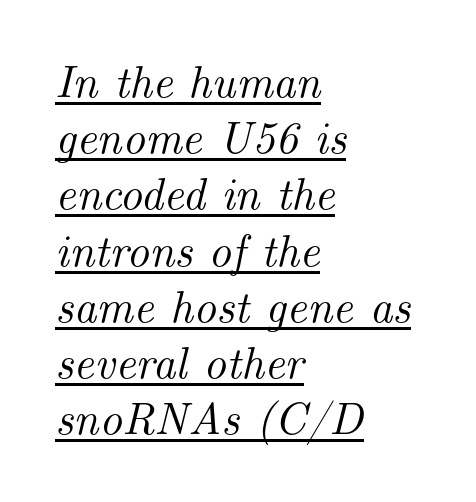
Q: Is the text italic (slanted)? A: Yes, it leans right by about 14 degrees.
Q: Is the typeface a serif or a sans-serif typeface? A: Serif.
Q: Is the text underlined? A: Yes.
Q: How is the paragraph aligned? A: Left-aligned.
Q: Is the spacing between letters normal or unusually wide? A: Normal.
Q: Is the spacing between lines tight, normal or loose? A: Normal.
Q: Width (condensed, normal, or wide)? A: Normal.
Q: Stroke contrast? A: Medium.
Q: x-height? A: Small.
Q: Monospaced? A: No.
